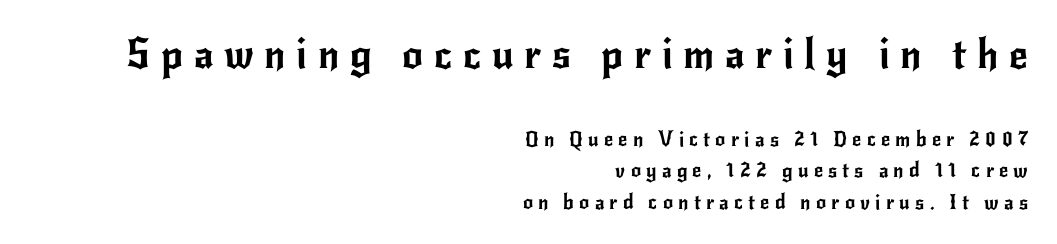
{"serif": "no", "italic": "no", "width": "normal", "stroke_contrast": "low", "x_height": "small", "monospaced": "no", "underline": "no", "align": "right", "line_spacing": "normal", "line_spacing_ratio": 1.58, "letter_spacing": "wide", "letter_spacing_em": 0.26, "larger_block": "first", "size_ratio": 2.05, "glyph_px": 41}
